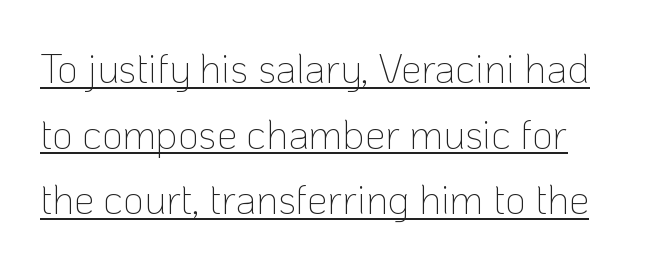
{"serif": "no", "italic": "no", "bold": "no", "weight": "thin", "width": "normal", "stroke_contrast": "low", "x_height": "medium", "monospaced": "no", "underline": "yes", "align": "left", "line_spacing": "normal", "line_spacing_ratio": 1.6, "letter_spacing": "normal", "letter_spacing_em": 0.0, "glyph_px": 41}
